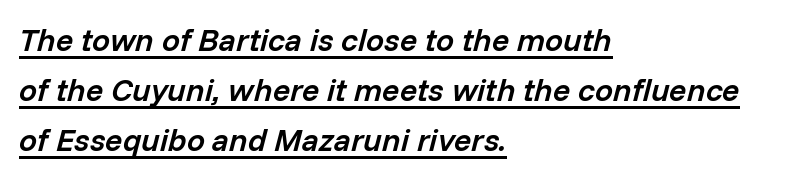
The sample has been set in demibold, a notch under bold. Each letter keeps its own natural width here, so spacing adapts to shape. What's the leading like? Ordinary, nothing unusual. The glyphs are accompanied by a horizontal stroke just below them.
